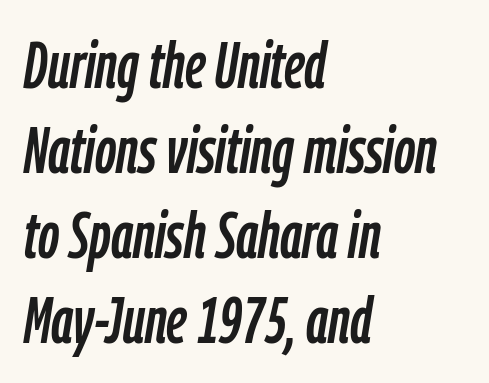
The image shows 66 px condensed type, italic (leaning right); set left-aligned, normal line spacing (1.29x), normal letter spacing, not underlined; low stroke contrast and a medium x-height.
